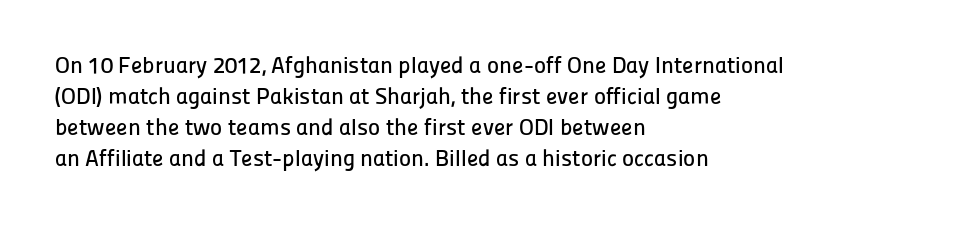
{"italic": "no", "underline": "no", "align": "left", "line_spacing": "normal", "line_spacing_ratio": 1.35, "letter_spacing": "normal", "letter_spacing_em": 0.0, "glyph_px": 23}
